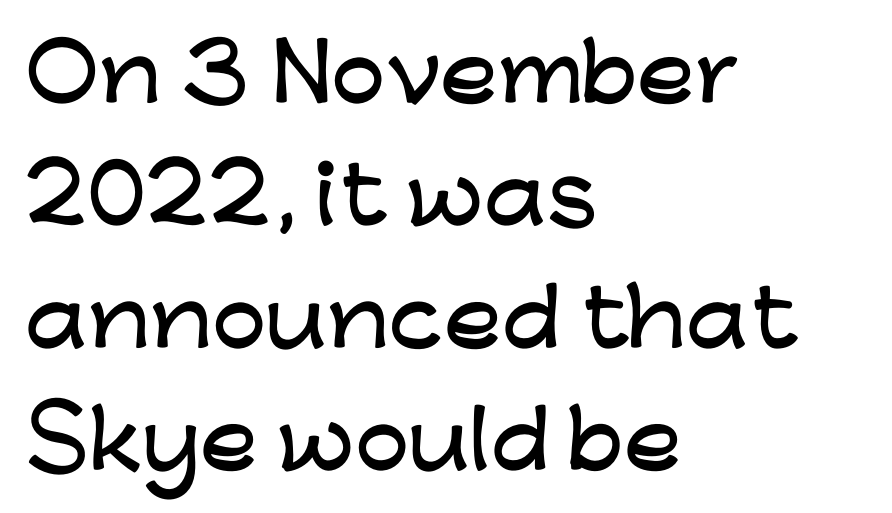
{"serif": "no", "italic": "no", "width": "wide", "stroke_contrast": "low", "x_height": "medium", "monospaced": "no", "underline": "no", "align": "left", "line_spacing": "normal", "line_spacing_ratio": 1.59, "letter_spacing": "normal", "letter_spacing_em": 0.0, "glyph_px": 77}
